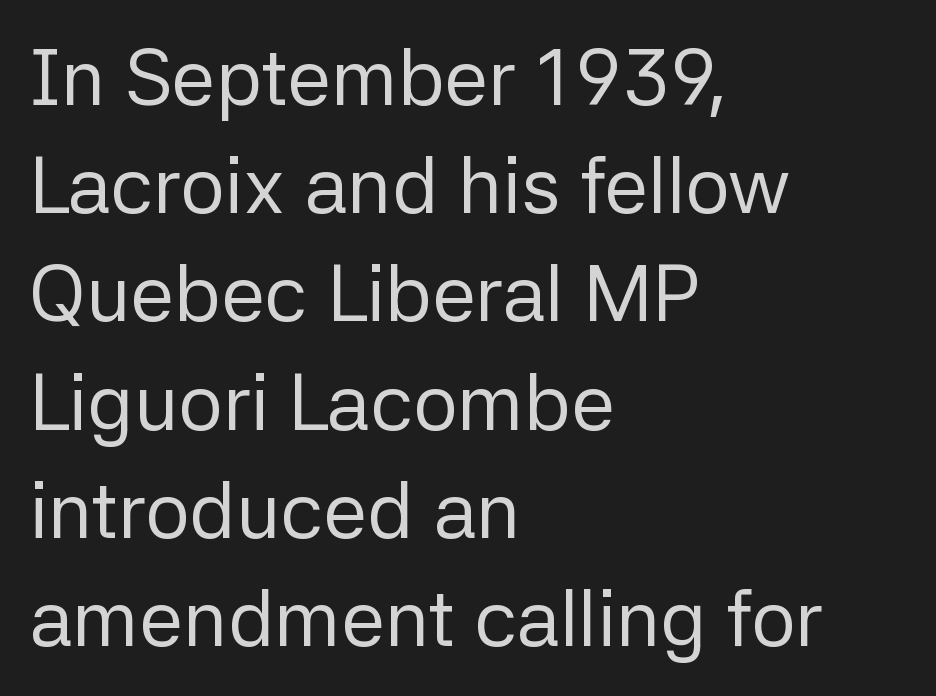
Q: Is the text bold? A: No.
Q: Is the text italic (slanted)? A: No, it is upright.
Q: Is the typeface a serif or a sans-serif typeface? A: Sans-serif.
Q: Is the text underlined? A: No.
Q: How is the paragraph aligned? A: Left-aligned.
Q: Is the spacing between letters normal or unusually wide? A: Normal.
Q: Is the spacing between lines tight, normal or loose? A: Normal.
Q: Width (condensed, normal, or wide)? A: Normal.
Q: Stroke contrast? A: Low.
Q: x-height? A: Medium.
Q: Monospaced? A: No.
